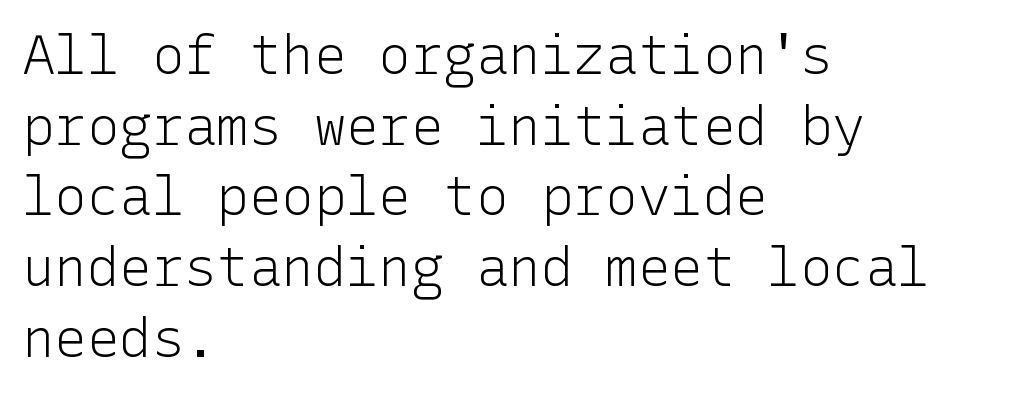
{"serif": "no", "italic": "no", "bold": "no", "weight": "light", "width": "normal", "stroke_contrast": "low", "x_height": "medium", "underline": "no", "align": "left", "line_spacing": "normal", "line_spacing_ratio": 1.31, "letter_spacing": "normal", "letter_spacing_em": 0.0, "glyph_px": 54}
